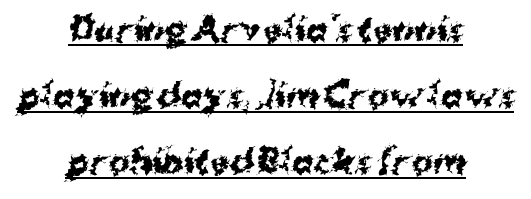
{"serif": "no", "bold": "yes", "weight": "bold", "width": "normal", "stroke_contrast": "medium", "x_height": "medium", "monospaced": "no", "underline": "yes", "align": "center", "line_spacing": "loose", "line_spacing_ratio": 2.07, "letter_spacing": "normal", "letter_spacing_em": 0.0, "glyph_px": 32}
